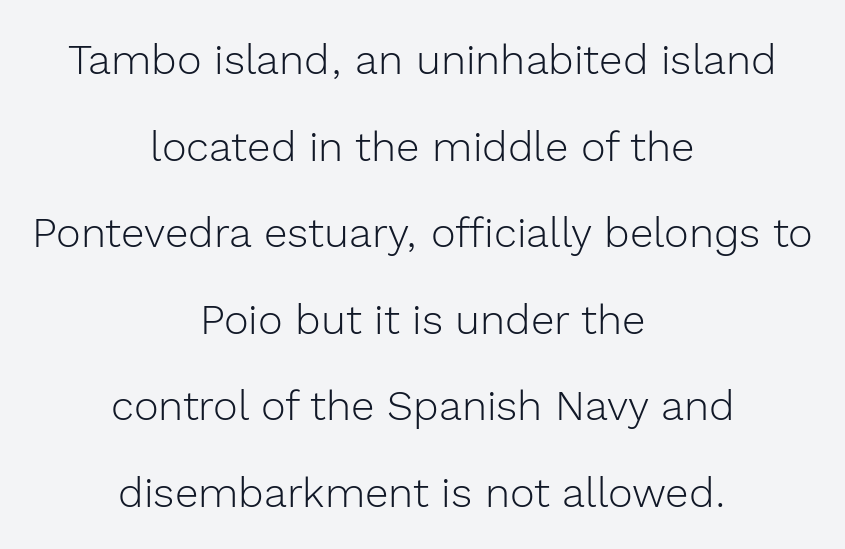
Q: Is the text bold? A: No.
Q: Is the text italic (slanted)? A: No, it is upright.
Q: Is the typeface a serif or a sans-serif typeface? A: Sans-serif.
Q: Is the text underlined? A: No.
Q: How is the paragraph aligned? A: Centered.
Q: Is the spacing between letters normal or unusually wide? A: Normal.
Q: Is the spacing between lines tight, normal or loose? A: Loose.
Q: Width (condensed, normal, or wide)? A: Normal.
Q: x-height? A: Medium.
Q: Monospaced? A: No.
